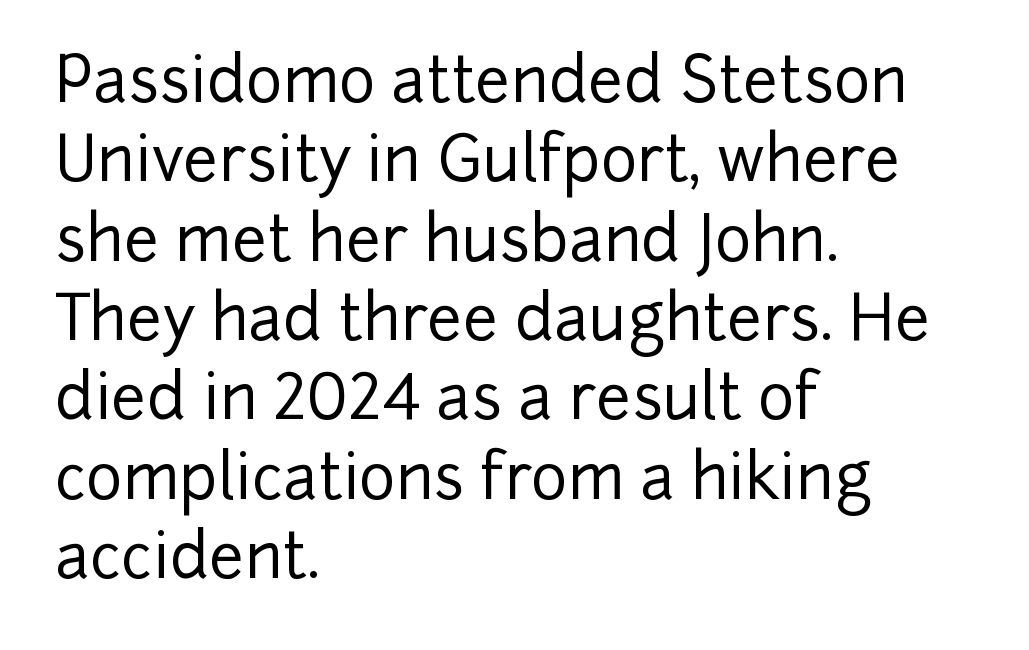
{"serif": "no", "italic": "no", "width": "normal", "stroke_contrast": "low", "x_height": "medium", "monospaced": "no", "underline": "no", "align": "left", "line_spacing": "normal", "line_spacing_ratio": 1.28, "letter_spacing": "normal", "letter_spacing_em": 0.0, "glyph_px": 62}
